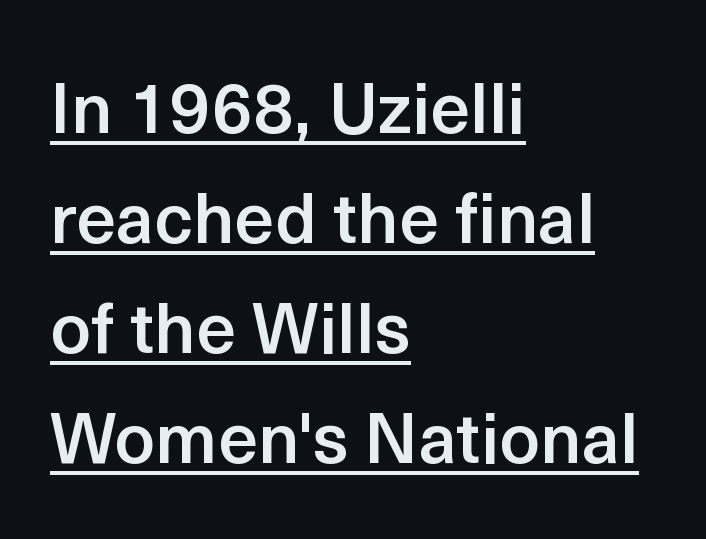
{"serif": "no", "italic": "no", "bold": "semi", "weight": "semibold", "width": "normal", "x_height": "medium", "monospaced": "no", "underline": "yes", "align": "left", "line_spacing": "normal", "line_spacing_ratio": 1.55, "letter_spacing": "normal", "letter_spacing_em": 0.0, "glyph_px": 71}
